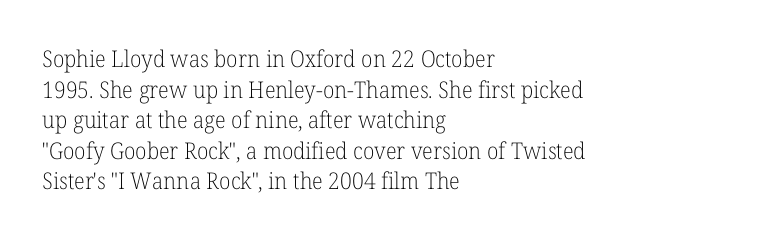
Vertical spacing — default. The text block is weighted toward the left margin, trailing off unevenly rightward. The baseline area is clear. These lines keep a tight, regular rhythm from letter to letter. No extra ink here — the face is not bold.
